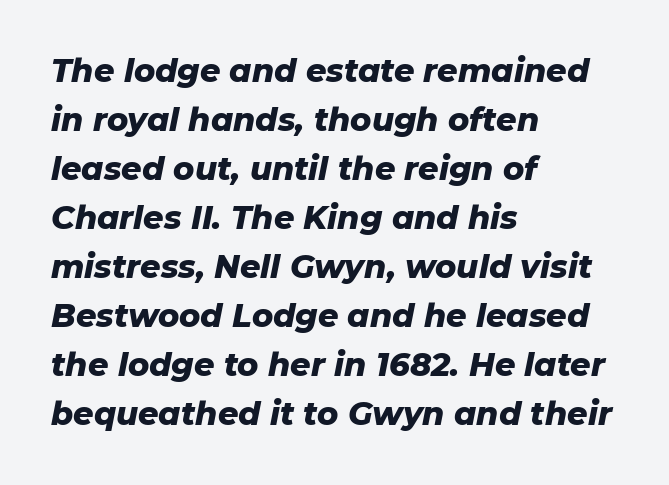
{"italic": "yes", "lean": "right", "slant_degrees": 11, "bold": "yes", "weight": "heavy", "width": "normal", "stroke_contrast": "low", "x_height": "medium", "monospaced": "no", "underline": "no", "align": "left", "line_spacing": "normal", "line_spacing_ratio": 1.53, "letter_spacing": "normal", "letter_spacing_em": 0.0, "glyph_px": 32}
